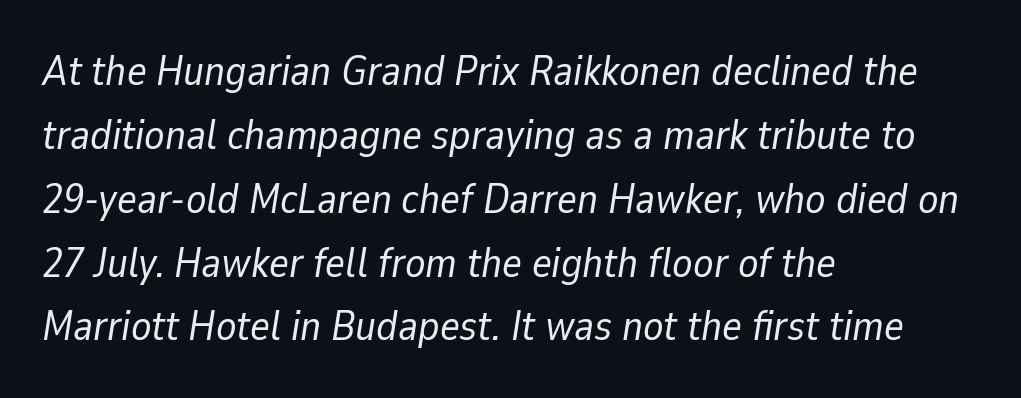
The image shows 42 px regular-weight type, italic (leaning right); set left-aligned, normal line spacing (1.52x), normal letter spacing, not underlined; low stroke contrast and a medium x-height.
